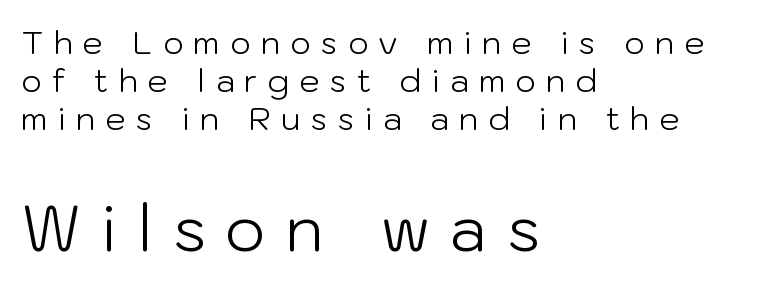
Q: Is the text bold? A: No.
Q: Is the text italic (slanted)? A: No, it is upright.
Q: Is the typeface a serif or a sans-serif typeface? A: Sans-serif.
Q: Is the text underlined? A: No.
Q: How is the paragraph aligned? A: Left-aligned.
Q: Is the spacing between letters normal or unusually wide? A: Unusually wide.
Q: Which block of text is set in a larger size, the first (top) or the second (bottom)? A: The second (bottom) one.
Q: Width (condensed, normal, or wide)? A: Normal.
Q: Stroke contrast? A: Low.
Q: x-height? A: Medium.
Q: Monospaced? A: No.
